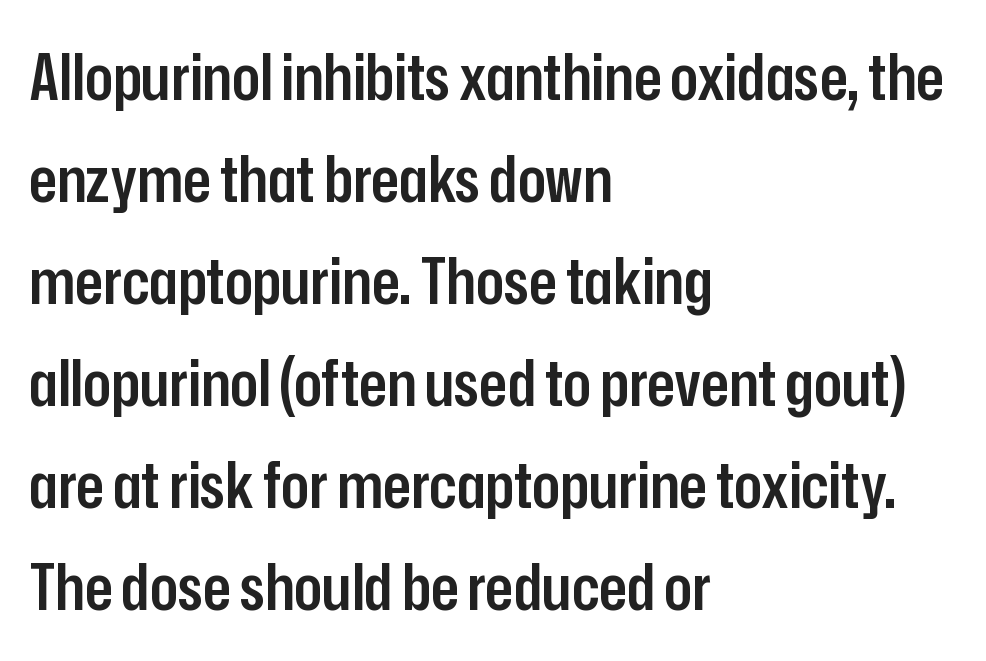
Q: Is the text bold? A: Semi-bold.
Q: Is the text italic (slanted)? A: No, it is upright.
Q: Is the typeface a serif or a sans-serif typeface? A: Sans-serif.
Q: Is the text underlined? A: No.
Q: How is the paragraph aligned? A: Left-aligned.
Q: Is the spacing between letters normal or unusually wide? A: Normal.
Q: Is the spacing between lines tight, normal or loose? A: Normal.
Q: Width (condensed, normal, or wide)? A: Condensed.
Q: Stroke contrast? A: Low.
Q: x-height? A: Medium.
Q: Monospaced? A: No.
